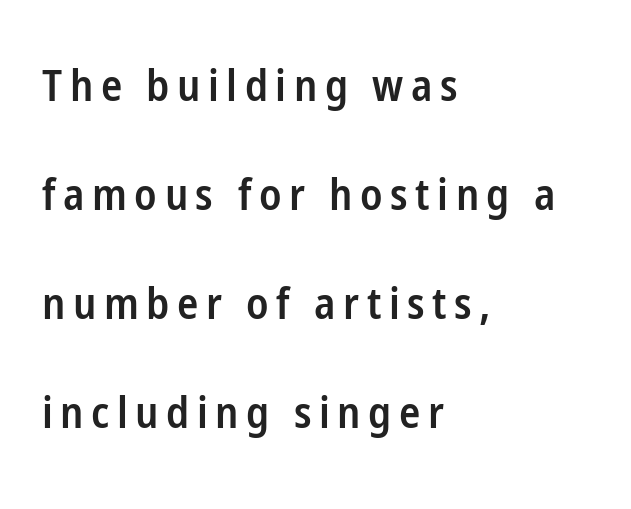
Q: Is the text bold? A: Semi-bold.
Q: Is the text italic (slanted)? A: No, it is upright.
Q: Is the typeface a serif or a sans-serif typeface? A: Sans-serif.
Q: Is the text underlined? A: No.
Q: How is the paragraph aligned? A: Left-aligned.
Q: Is the spacing between lines tight, normal or loose? A: Loose.
Q: Width (condensed, normal, or wide)? A: Condensed.
Q: Stroke contrast? A: Low.
Q: x-height? A: Medium.
Q: Monospaced? A: No.
